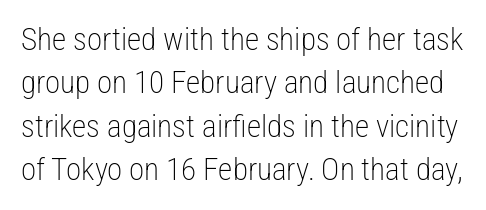
Q: Is the text bold? A: No.
Q: Is the text italic (slanted)? A: No, it is upright.
Q: Is the typeface a serif or a sans-serif typeface? A: Sans-serif.
Q: Is the text underlined? A: No.
Q: Is the spacing between letters normal or unusually wide? A: Normal.
Q: Is the spacing between lines tight, normal or loose? A: Normal.
Q: Width (condensed, normal, or wide)? A: Condensed.
Q: Stroke contrast? A: Low.
Q: x-height? A: Medium.
Q: Monospaced? A: No.
